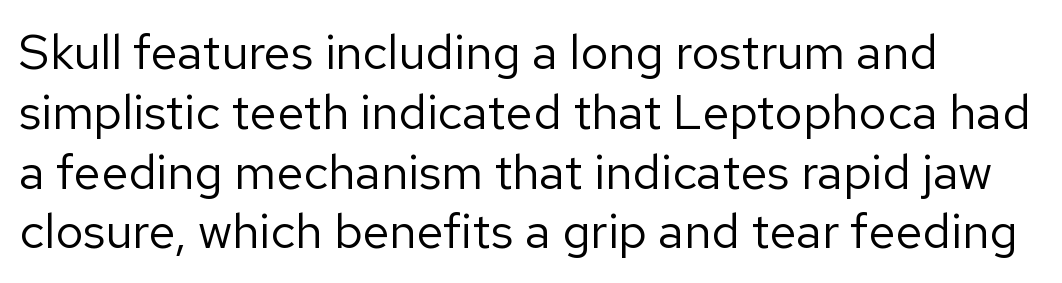
{"serif": "no", "italic": "no", "bold": "no", "weight": "regular", "width": "normal", "stroke_contrast": "low", "x_height": "medium", "monospaced": "no", "underline": "no", "align": "left", "line_spacing_ratio": 1.22, "letter_spacing": "normal", "letter_spacing_em": 0.0, "glyph_px": 49}
